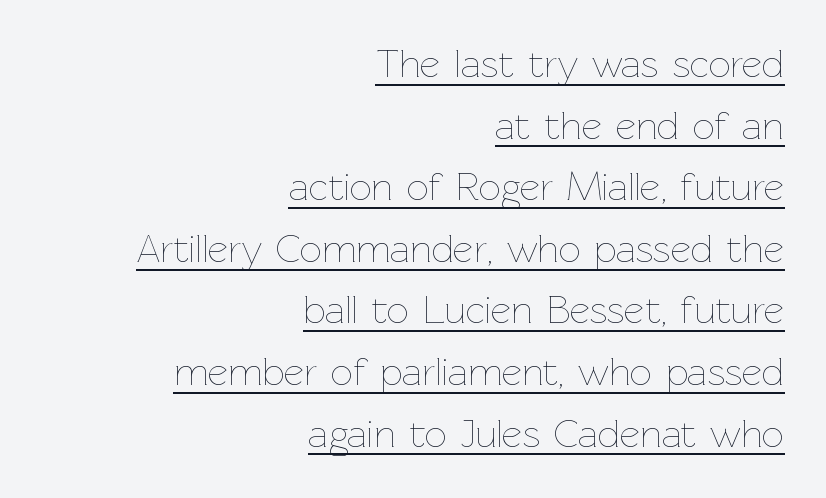
Q: Is the text bold? A: No.
Q: Is the text italic (slanted)? A: No, it is upright.
Q: Is the text underlined? A: Yes.
Q: How is the paragraph aligned? A: Right-aligned.
Q: Is the spacing between letters normal or unusually wide? A: Normal.
Q: Is the spacing between lines tight, normal or loose? A: Normal.
Q: Width (condensed, normal, or wide)? A: Normal.
Q: Stroke contrast? A: Low.
Q: x-height? A: Medium.
Q: Monospaced? A: No.
